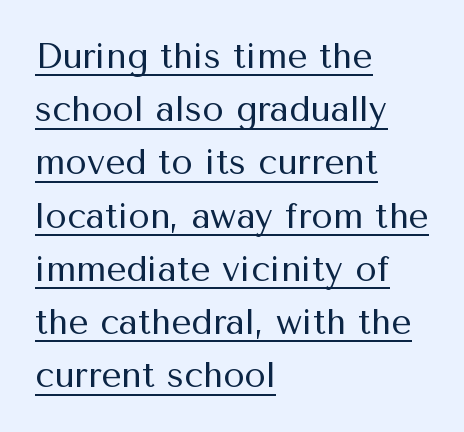
{"serif": "no", "italic": "no", "bold": "no", "weight": "regular", "width": "normal", "stroke_contrast": "medium", "x_height": "medium", "monospaced": "no", "underline": "yes", "align": "left", "line_spacing": "normal", "line_spacing_ratio": 1.52, "letter_spacing": "normal", "letter_spacing_em": 0.0, "glyph_px": 35}
